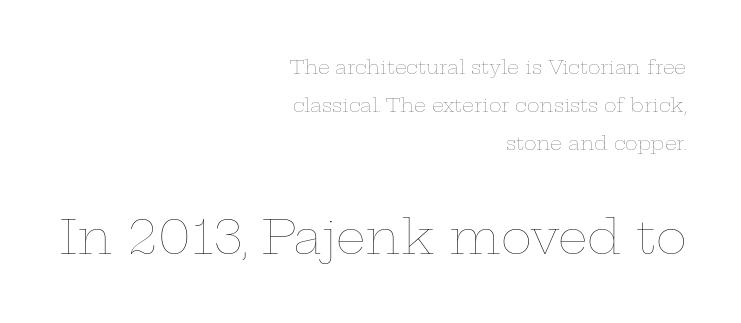
The image shows 47 px thin, wide type, upright; set right-aligned, loose line spacing (2.01x), normal letter spacing, not underlined; the second (bottom) block is 2.47x larger; low stroke contrast and a medium x-height.
